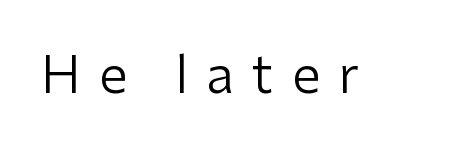
Q: Is the text bold? A: No.
Q: Is the text italic (slanted)? A: No, it is upright.
Q: Is the typeface a serif or a sans-serif typeface? A: Sans-serif.
Q: Is the text underlined? A: No.
Q: Is the spacing between letters normal or unusually wide? A: Unusually wide.
Q: Width (condensed, normal, or wide)? A: Normal.
Q: Stroke contrast? A: Low.
Q: x-height? A: Medium.
Q: Monospaced? A: No.
